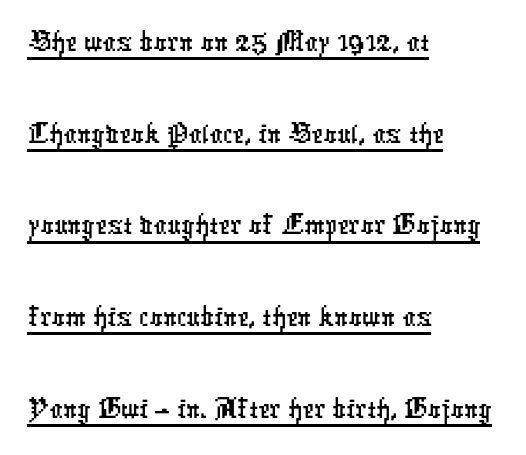
Q: Is the typeface a serif or a sans-serif typeface? A: Sans-serif.
Q: Is the text underlined? A: Yes.
Q: How is the paragraph aligned? A: Left-aligned.
Q: Is the spacing between letters normal or unusually wide? A: Normal.
Q: Is the spacing between lines tight, normal or loose? A: Normal.
Q: Width (condensed, normal, or wide)? A: Condensed.
Q: Stroke contrast? A: Low.
Q: x-height? A: Medium.
Q: Monospaced? A: No.
